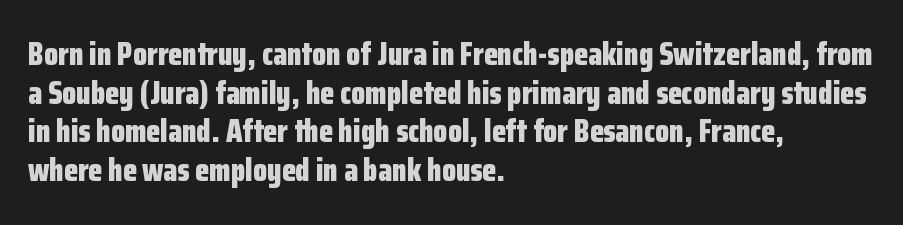
The image shows 32 px bold, condensed sans-serif type, upright; set left-aligned, line spacing 1.21x, normal letter spacing, not underlined; low stroke contrast and a medium x-height.
